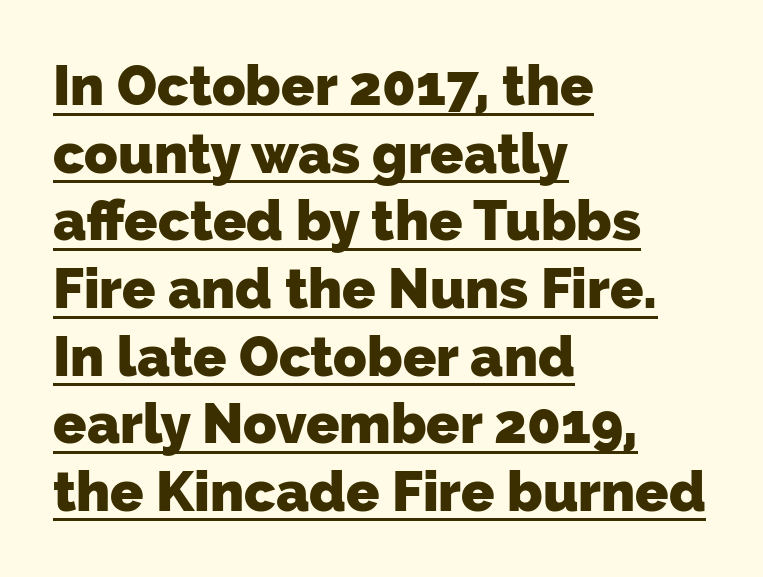
{"serif": "no", "bold": "yes", "weight": "heavy", "width": "normal", "stroke_contrast": "low", "x_height": "medium", "monospaced": "no", "underline": "yes", "align": "left", "line_spacing_ratio": 1.23, "letter_spacing": "normal", "letter_spacing_em": 0.0, "glyph_px": 55}
